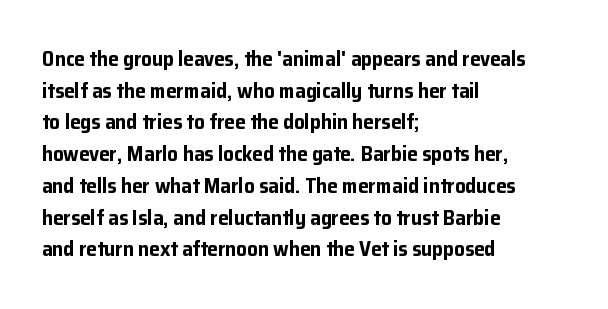
The image shows 21 px bold type, upright; set left-aligned, normal line spacing (1.51x), normal letter spacing, not underlined.
